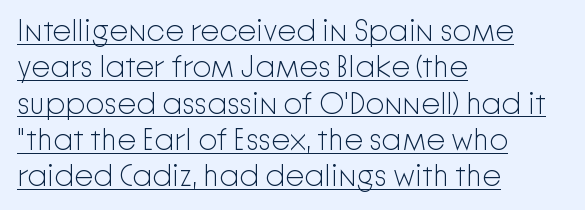
Are there feet on the stems? There aren't — it's a sans. These glyphs show unthickened strokes, regular width or finer. The passage shown is underscored from start to finish. This rendering leaves character spacing at its baseline value. This sample has the flowing, uneven cadence of proportional lettering.
